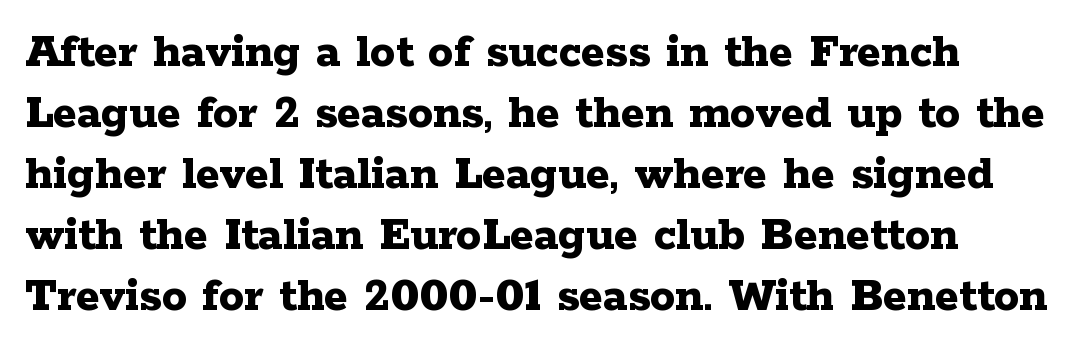
The typeface chosen for these lines features serifs. Nobody drew a line under any word here. Nobody touched the tracking dial on this one. A roman cut, with each character standing at attention. Think of a printed novel: that variable character pitch is what you see here.
